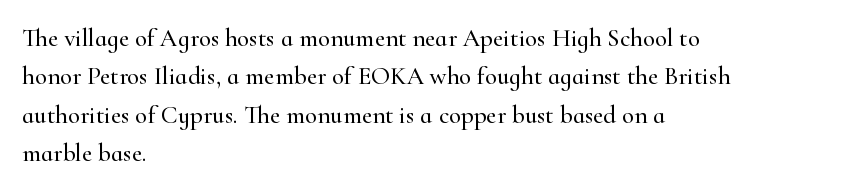
{"italic": "no", "underline": "no", "align": "left", "line_spacing": "normal", "line_spacing_ratio": 1.54, "letter_spacing": "normal", "letter_spacing_em": 0.0, "glyph_px": 25}
